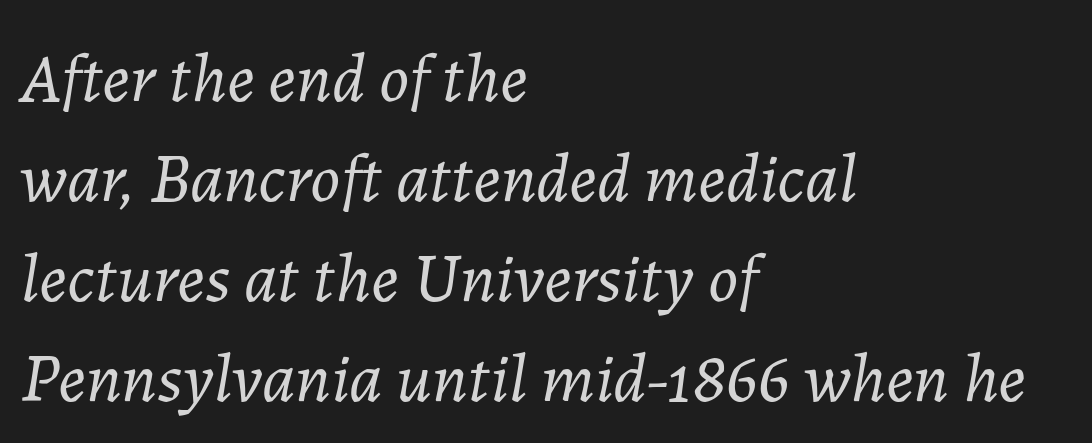
Q: Is the text bold? A: No.
Q: Is the text italic (slanted)? A: Yes, it leans right by about 7 degrees.
Q: Is the text underlined? A: No.
Q: How is the paragraph aligned? A: Left-aligned.
Q: Is the spacing between letters normal or unusually wide? A: Normal.
Q: Is the spacing between lines tight, normal or loose? A: Normal.
Q: Width (condensed, normal, or wide)? A: Normal.
Q: Stroke contrast? A: Low.
Q: x-height? A: Medium.
Q: Monospaced? A: No.
